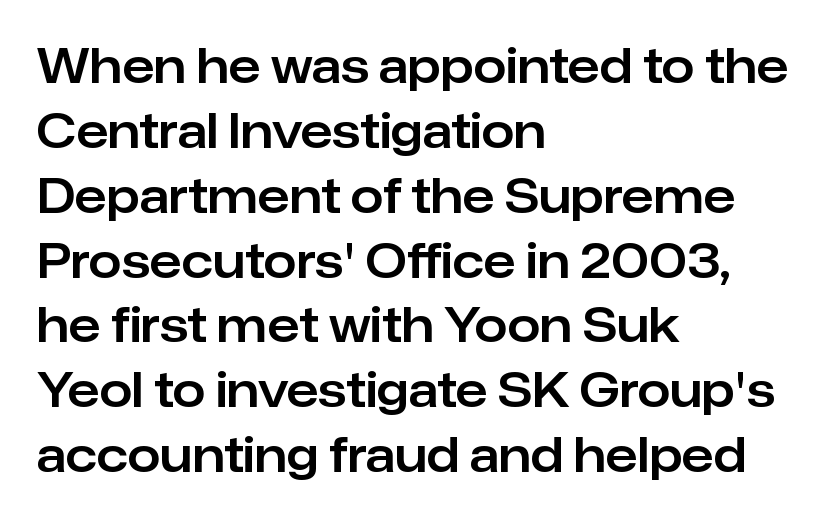
Every character sits straight up, as roman type does. Check under the words: just untouched page. Regarding serifs, this sample does without them. Each word holds together tightly as a unit, with standard inter-letter gaps.
